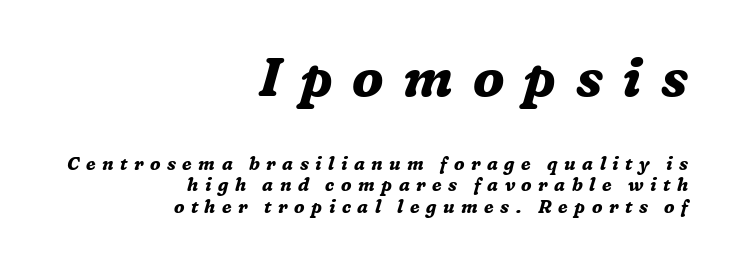
{"serif": "yes", "italic": "yes", "lean": "right", "slant_degrees": 16, "bold": "yes", "weight": "bold", "width": "normal", "stroke_contrast": "medium", "x_height": "medium", "monospaced": "no", "underline": "no", "align": "right", "line_spacing_ratio": 1.21, "letter_spacing": "wide", "letter_spacing_em": 0.36, "larger_block": "first", "size_ratio": 3.0, "glyph_px": 54}
